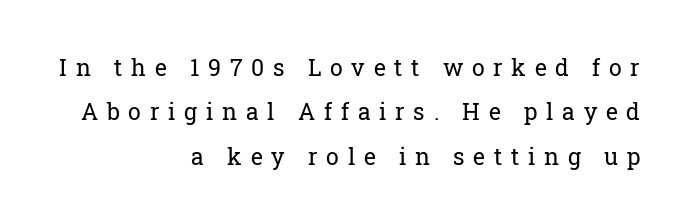
The image shows 23 px text type, upright; set right-aligned, loose line spacing (1.93x), unusually wide letter spacing (+0.38 em), not underlined.
